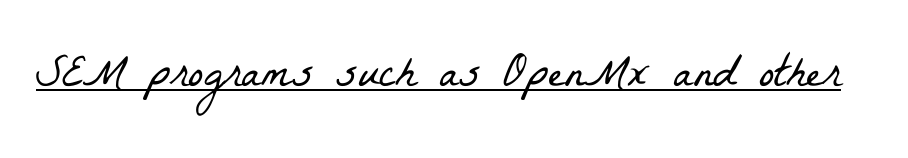
{"serif": "yes", "bold": "no", "weight": "light", "width": "condensed", "stroke_contrast": "low", "x_height": "medium", "monospaced": "no", "underline": "yes", "letter_spacing": "normal", "letter_spacing_em": 0.0, "glyph_px": 46}
